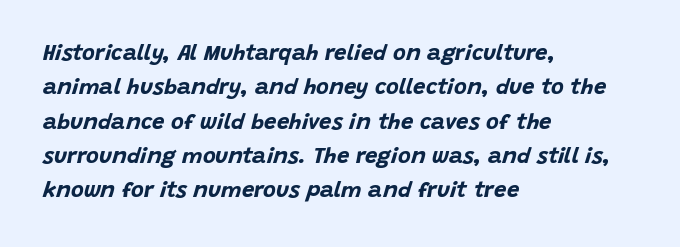
{"italic": "yes", "lean": "right", "slant_degrees": 15, "bold": "yes", "underline": "no", "align": "left", "line_spacing": "normal", "line_spacing_ratio": 1.56, "letter_spacing": "normal", "letter_spacing_em": 0.0, "glyph_px": 22}
